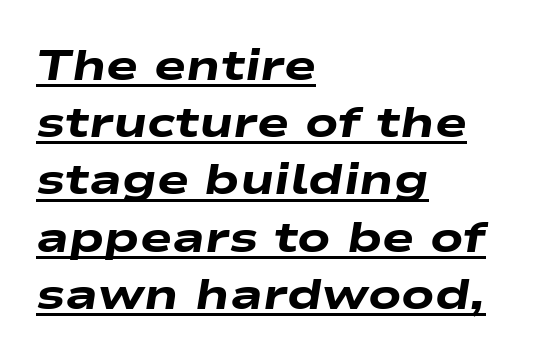
Check the space under the baseline: a stroke is drawn there. Here the designer chose a conventional face with non-uniform glyph widths. The sample has been set heavy, in full bold. The face used here is rendered with its standard letterfit. The typesetter chose a ragged-right arrangement here. Normally led — the rows are evenly, conventionally spaced.
